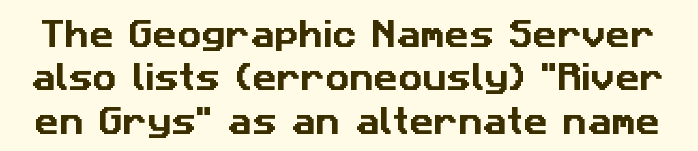
Students, note that the glyphs here touch the page at normal intervals. These lines sit exactly where default settings would place them. Honestly, there is no underline to notice here at all. Looks like regular typesetting: each glyph gets only the width it needs. You can tell from the bare stems that sans-serif type was used.
